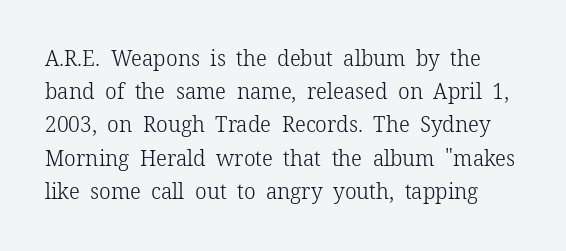
Q: Is the text bold? A: No.
Q: Is the text italic (slanted)? A: No, it is upright.
Q: Is the text underlined? A: No.
Q: Is the spacing between letters normal or unusually wide? A: Normal.
Q: Is the spacing between lines tight, normal or loose? A: Normal.
